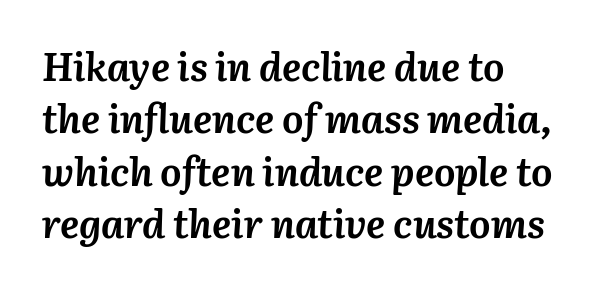
Compared with an ordinary text face, these strokes are far heavier — a full bold. The axis of the letterforms is tilted away from vertical. Check under the words: just untouched page. Each new line begins a customary step beneath the previous one.
